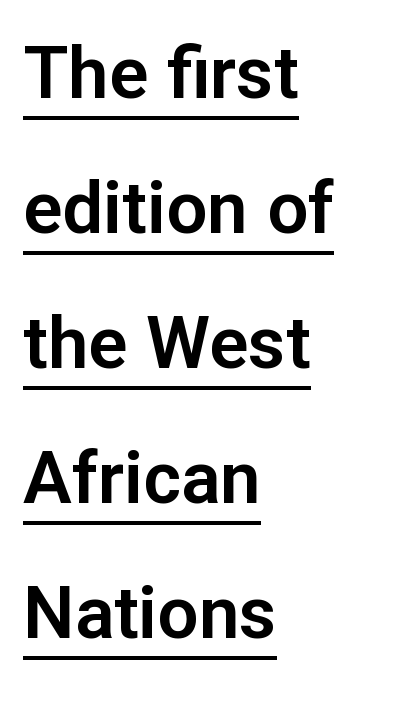
The image shows 73 px sans-serif type, upright; set left-aligned, line spacing 1.85x, normal letter spacing, underlined; low stroke contrast and a medium x-height.
